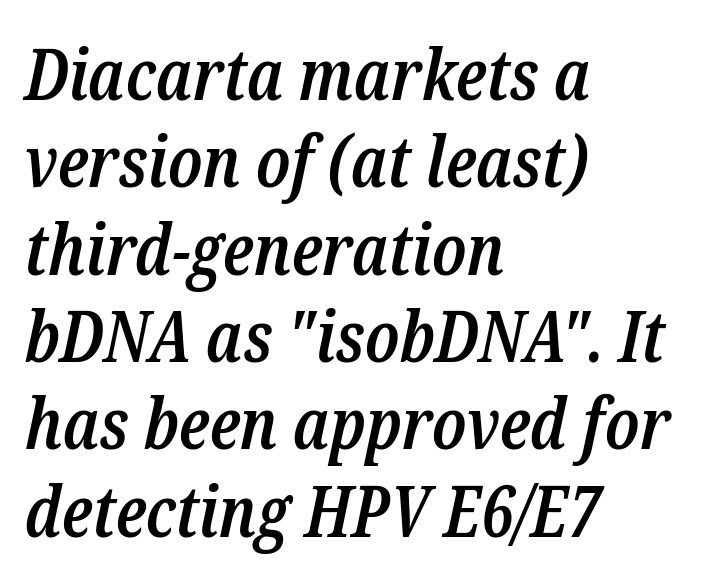
Letter spacing: default. The font family rendered here belongs to the serif group. The passage is arranged the way most books set body copy — flush left. Just letters on the line, the space beneath them empty.
